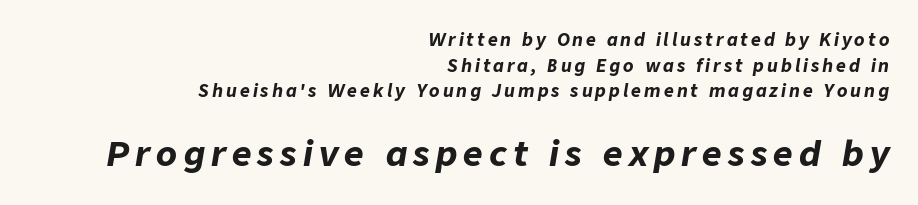
Q: Is the text bold? A: Yes.
Q: Is the text italic (slanted)? A: Yes, it leans right by about 9 degrees.
Q: Is the text underlined? A: No.
Q: How is the paragraph aligned? A: Right-aligned.
Q: Is the spacing between lines tight, normal or loose? A: Normal.
Q: Which block of text is set in a larger size, the first (top) or the second (bottom)? A: The second (bottom) one.
Q: Width (condensed, normal, or wide)? A: Normal.
Q: Stroke contrast? A: Low.
Q: x-height? A: Medium.
Q: Monospaced? A: No.
